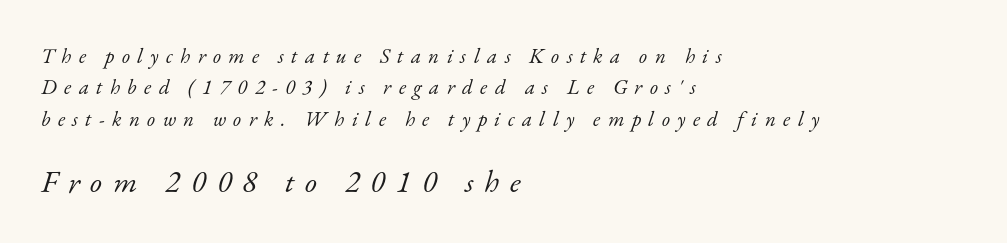
The image shows 31 px light serif type, italic (leaning right); set left-aligned, normal line spacing (1.49x), unusually wide letter spacing (+0.35 em), not underlined; the second (bottom) block is 1.48x larger; low stroke contrast and a small x-height.
